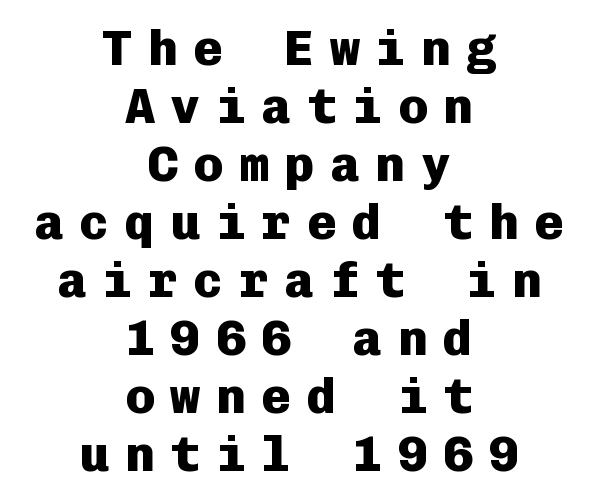
Q: Is the text bold? A: Yes.
Q: Is the text italic (slanted)? A: No, it is upright.
Q: Is the typeface a serif or a sans-serif typeface? A: Sans-serif.
Q: Is the text underlined? A: No.
Q: How is the paragraph aligned? A: Centered.
Q: Is the spacing between letters normal or unusually wide? A: Unusually wide.
Q: Width (condensed, normal, or wide)? A: Normal.
Q: Stroke contrast? A: Low.
Q: x-height? A: Medium.
Q: Monospaced? A: Yes.
